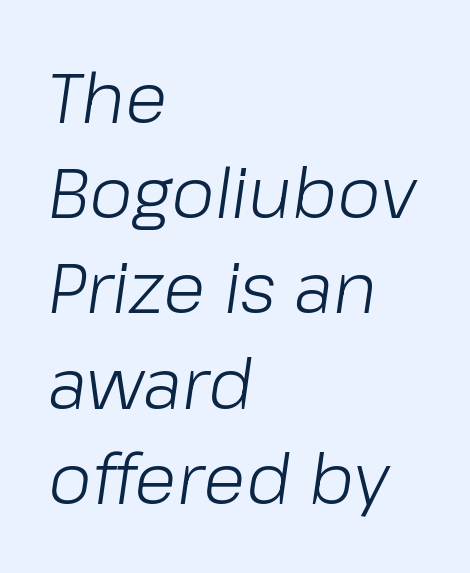
The image shows 70 px light type, italic (leaning right); set left-aligned, normal line spacing (1.36x), normal letter spacing, not underlined; low stroke contrast and a medium x-height.
